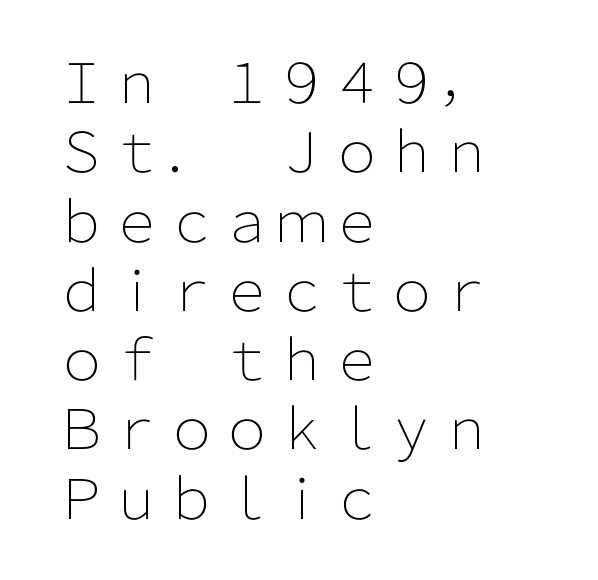
This reads as an unemphasized weight, regular at the heaviest. Proportional: the letters do not fall into vertical columns. Does the type have serifs? No, each stem ends abruptly. This sample keeps an unexceptional amount of space between lines. Spacing between characters is what you'd get straight out of the box. Upright lettering throughout.
